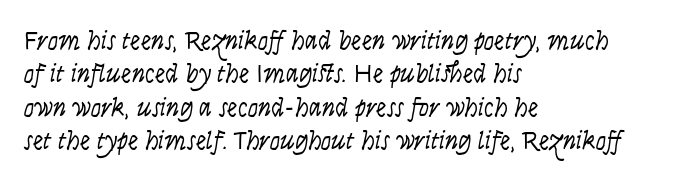
Q: Is the text bold? A: No.
Q: Is the text italic (slanted)? A: Yes.
Q: Is the text underlined? A: No.
Q: How is the paragraph aligned? A: Left-aligned.
Q: Is the spacing between letters normal or unusually wide? A: Normal.
Q: Is the spacing between lines tight, normal or loose? A: Normal.
